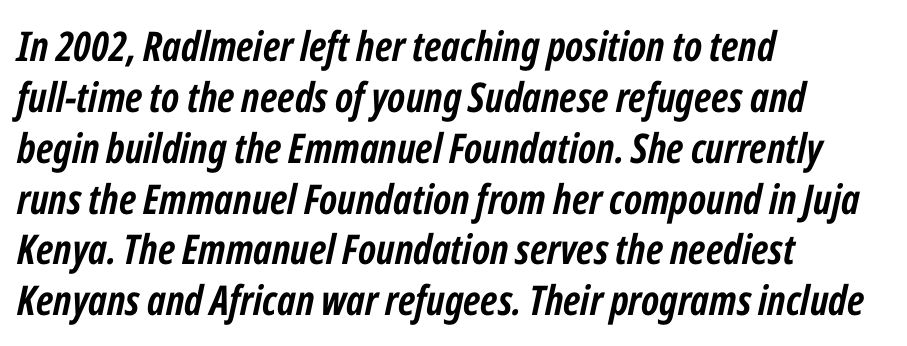
The rendering applies a slant to the glyphs. The string is rendered with underlining switched off. The face used here is proportionally spaced, like ordinary book or web type. Short note: letters normally spaced.
